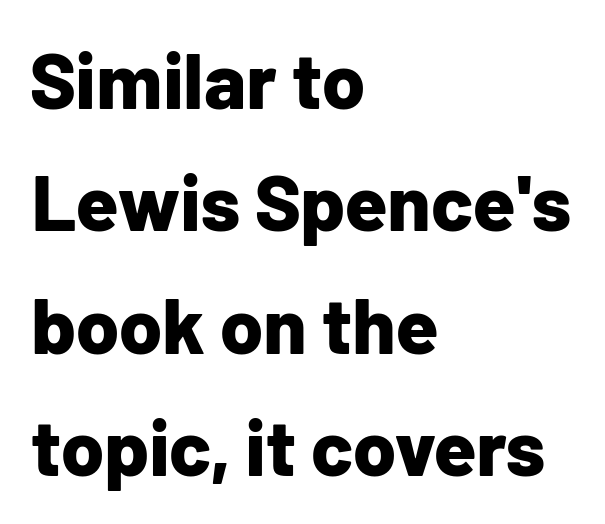
Heft: maximum for text — a bold. Which margin do the lines hug? The left one — the right edge is uneven. The letters stand upright; this is a roman face. The horizontal fit of the characters is conventional and even. The text was rendered using a sans face with plain stroke endings.
